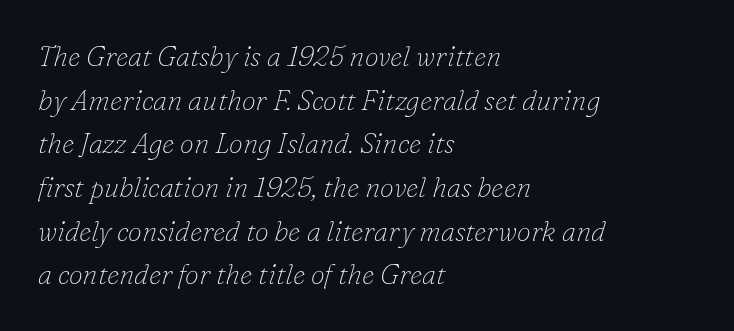
{"serif": "yes", "italic": "yes", "lean": "right", "slant_degrees": 16, "bold": "no", "weight": "thin", "width": "normal", "stroke_contrast": "low", "x_height": "small", "monospaced": "no", "underline": "no", "align": "left", "line_spacing": "normal", "line_spacing_ratio": 1.56, "letter_spacing": "normal", "letter_spacing_em": 0.0, "glyph_px": 28}
